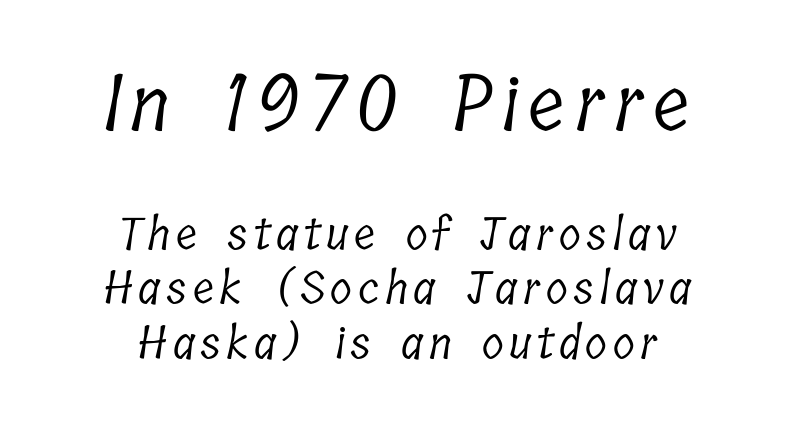
The image shows 78 px light, condensed serif type; set centered, line spacing 1.21x, not underlined; the first (top) block is 1.73x larger; low stroke contrast and a medium x-height.
